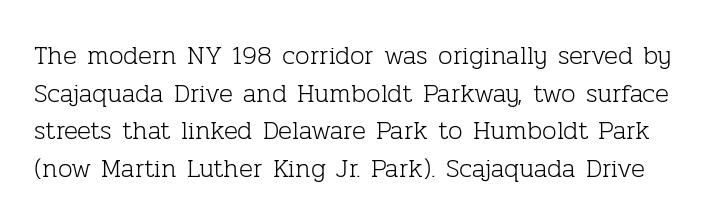
{"italic": "no", "bold": "no", "underline": "no", "line_spacing": "normal", "line_spacing_ratio": 1.45, "letter_spacing": "normal", "letter_spacing_em": 0.0, "glyph_px": 26}
